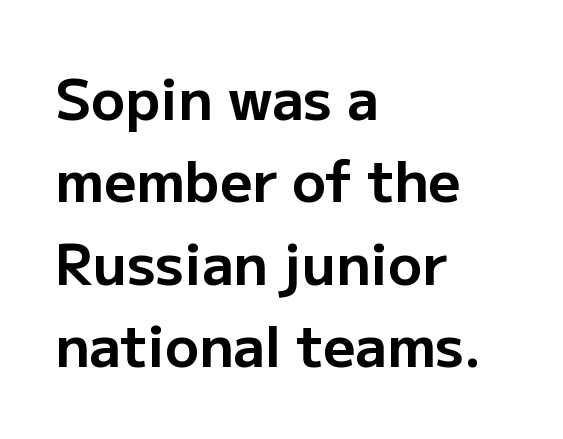
Its strokes are broad and dark, the hallmark of bold type. The designer went with a sans here, leaving each stem footless. The passage shown is typed in a proportional face where columns would drift. The space directly below the letters is spotless.
